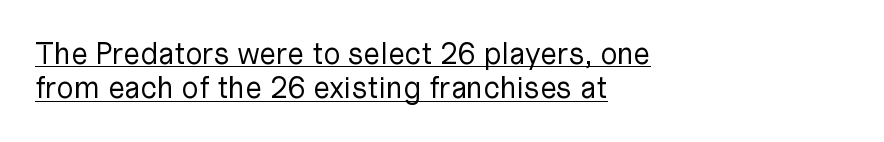
Q: Is the text bold? A: No.
Q: Is the text italic (slanted)? A: No, it is upright.
Q: Is the typeface a serif or a sans-serif typeface? A: Sans-serif.
Q: Is the text underlined? A: Yes.
Q: How is the paragraph aligned? A: Left-aligned.
Q: Is the spacing between letters normal or unusually wide? A: Normal.
Q: Is the spacing between lines tight, normal or loose? A: Tight.
Q: Width (condensed, normal, or wide)? A: Normal.
Q: Stroke contrast? A: Low.
Q: x-height? A: Medium.
Q: Monospaced? A: No.
